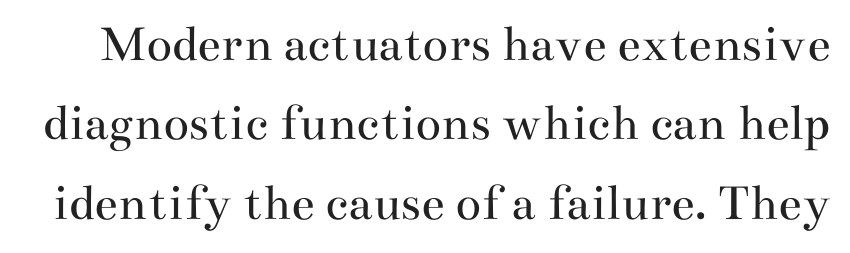
Q: Is the text bold? A: No.
Q: Is the text italic (slanted)? A: No, it is upright.
Q: Is the typeface a serif or a sans-serif typeface? A: Serif.
Q: Is the text underlined? A: No.
Q: Is the spacing between letters normal or unusually wide? A: Normal.
Q: Is the spacing between lines tight, normal or loose? A: Normal.
Q: Width (condensed, normal, or wide)? A: Wide.
Q: Stroke contrast? A: Medium.
Q: x-height? A: Small.
Q: Monospaced? A: No.
